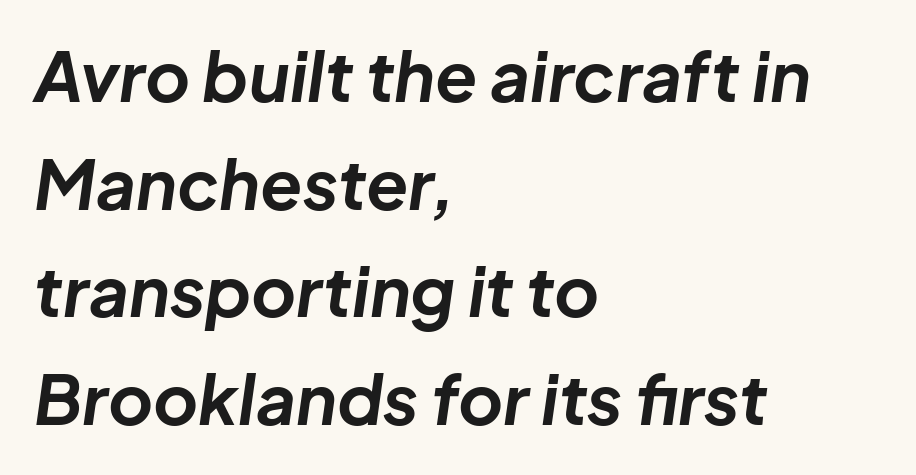
Q: Is the text bold? A: Yes.
Q: Is the text italic (slanted)? A: Yes, it leans right by about 8 degrees.
Q: Is the text underlined? A: No.
Q: How is the paragraph aligned? A: Left-aligned.
Q: Is the spacing between letters normal or unusually wide? A: Normal.
Q: Is the spacing between lines tight, normal or loose? A: Normal.
Q: Width (condensed, normal, or wide)? A: Normal.
Q: Stroke contrast? A: Low.
Q: x-height? A: Medium.
Q: Monospaced? A: No.
